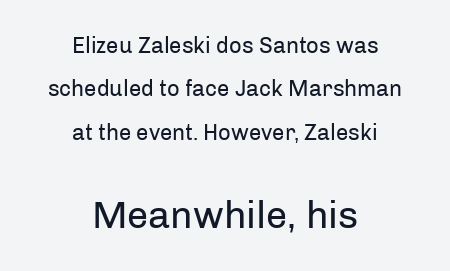
{"serif": "no", "italic": "no", "bold": "no", "weight": "regular", "width": "normal", "stroke_contrast": "low", "x_height": "medium", "monospaced": "no", "underline": "no", "align": "center", "line_spacing": "loose", "line_spacing_ratio": 1.97, "letter_spacing": "normal", "letter_spacing_em": 0.0, "larger_block": "second", "size_ratio": 1.73, "glyph_px": 38}
